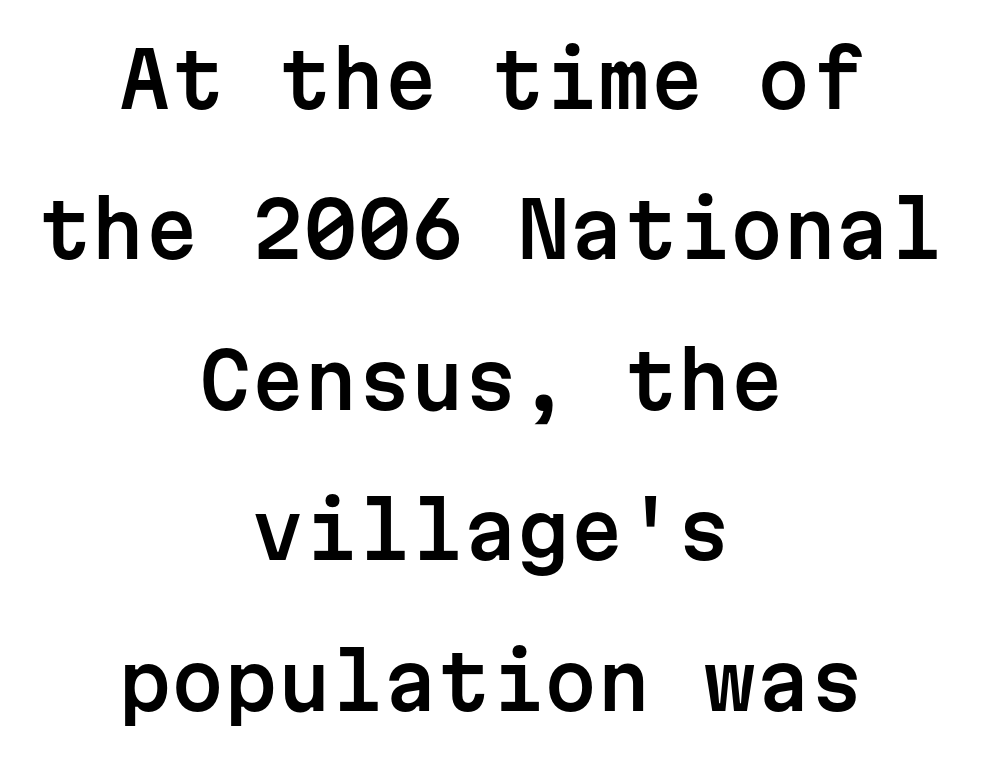
Does the type have serifs? No, each stem ends abruptly. Inter-character spacing is left at the font's built-in metrics. Just letters on the line, the space beneath them empty. Vertical spacing — loose. Every character here occupies the same horizontal width, giving the sample a typewriter-like rhythm. Is there any slant? The stems are plumb.
